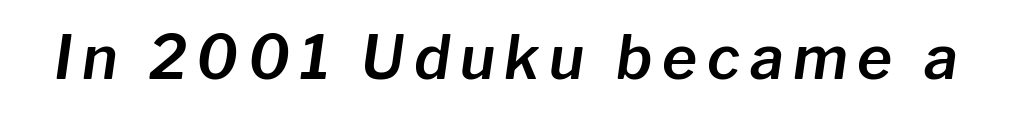
Q: Is the text italic (slanted)? A: Yes, it leans right by about 8 degrees.
Q: Is the text underlined? A: No.
Q: Width (condensed, normal, or wide)? A: Normal.
Q: Stroke contrast? A: Low.
Q: x-height? A: Medium.
Q: Monospaced? A: No.
